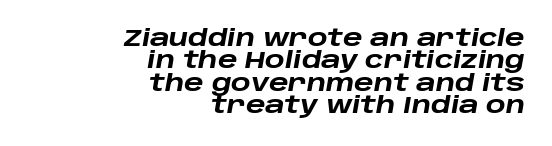
{"italic": "yes", "lean": "right", "slant_degrees": 10, "bold": "yes", "underline": "no", "align": "right", "line_spacing": "tight", "line_spacing_ratio": 0.97, "letter_spacing": "normal", "letter_spacing_em": 0.0, "glyph_px": 23}
